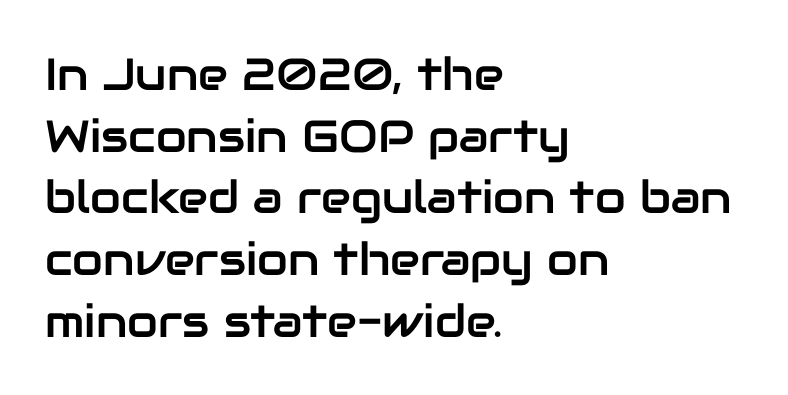
{"serif": "no", "italic": "no", "width": "normal", "stroke_contrast": "low", "x_height": "medium", "monospaced": "no", "underline": "no", "align": "left", "line_spacing": "normal", "line_spacing_ratio": 1.37, "letter_spacing": "normal", "letter_spacing_em": 0.0, "glyph_px": 45}
